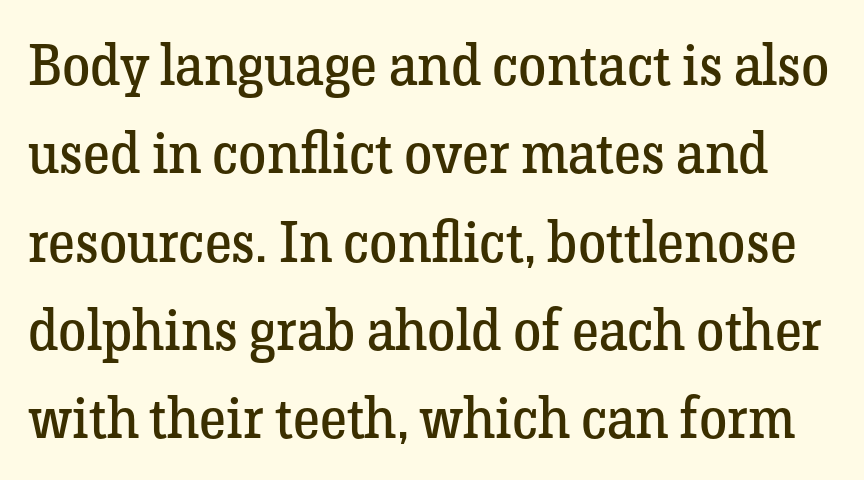
Q: Is the text bold? A: No.
Q: Is the text italic (slanted)? A: No, it is upright.
Q: Is the typeface a serif or a sans-serif typeface? A: Serif.
Q: Is the text underlined? A: No.
Q: Is the spacing between letters normal or unusually wide? A: Normal.
Q: Is the spacing between lines tight, normal or loose? A: Normal.
Q: Width (condensed, normal, or wide)? A: Normal.
Q: Stroke contrast? A: Low.
Q: x-height? A: Medium.
Q: Monospaced? A: No.
